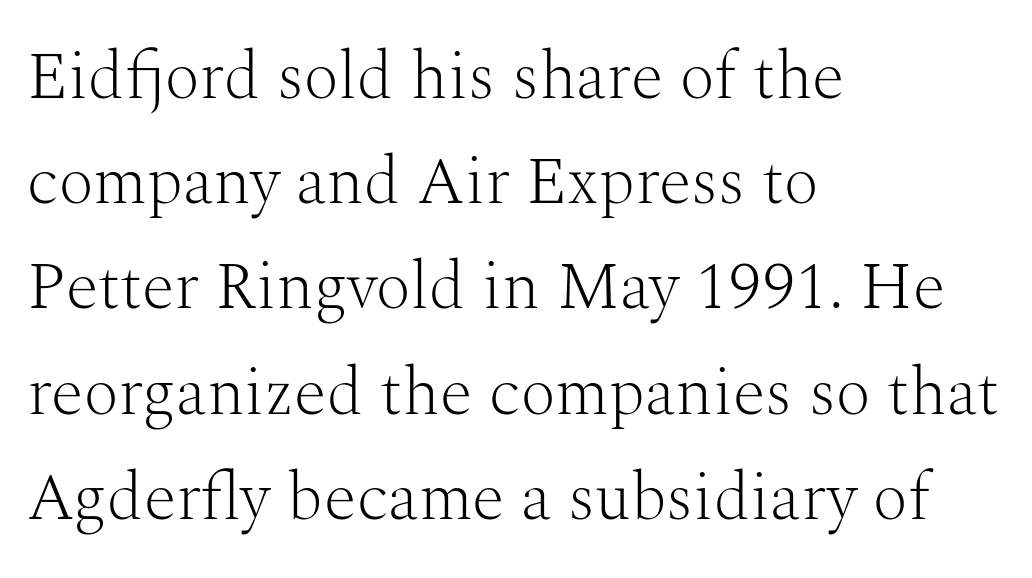
{"serif": "yes", "italic": "no", "bold": "no", "weight": "light", "width": "normal", "stroke_contrast": "medium", "x_height": "medium", "monospaced": "no", "underline": "no", "align": "left", "line_spacing": "normal", "line_spacing_ratio": 1.57, "letter_spacing": "normal", "letter_spacing_em": 0.0, "glyph_px": 67}
